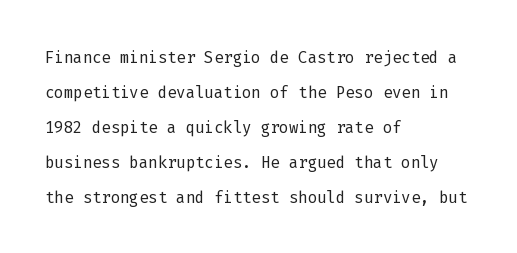
The image shows 22 px text type, upright; set left-aligned, normal line spacing (1.59x), normal letter spacing, not underlined.
